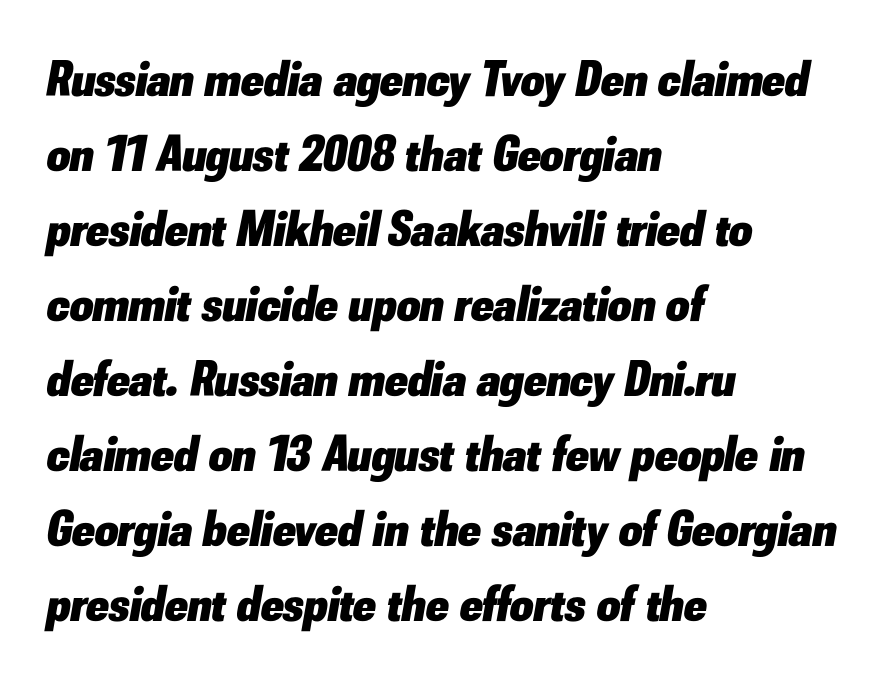
Q: Is the text bold? A: Yes.
Q: Is the text italic (slanted)? A: Yes, it leans right by about 10 degrees.
Q: Is the text underlined? A: No.
Q: How is the paragraph aligned? A: Left-aligned.
Q: Is the spacing between letters normal or unusually wide? A: Normal.
Q: Is the spacing between lines tight, normal or loose? A: Normal.
Q: Width (condensed, normal, or wide)? A: Normal.
Q: Stroke contrast? A: Low.
Q: x-height? A: Small.
Q: Monospaced? A: No.
